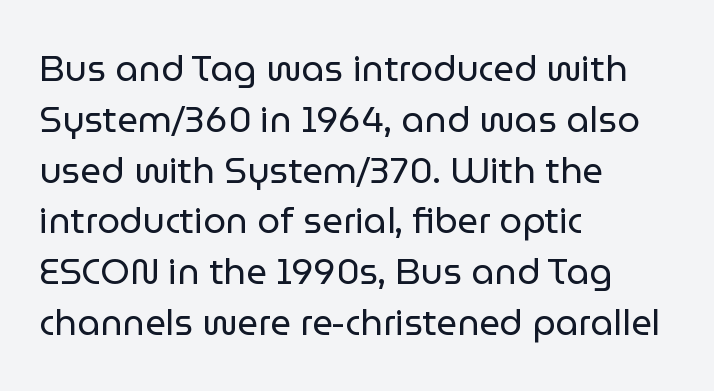
Weight: in the light-to-regular range. Posture: vertical. Each letter's strokes conclude bluntly, with no projecting serifs. Words appear dense and cohesive because spacing is normal.
